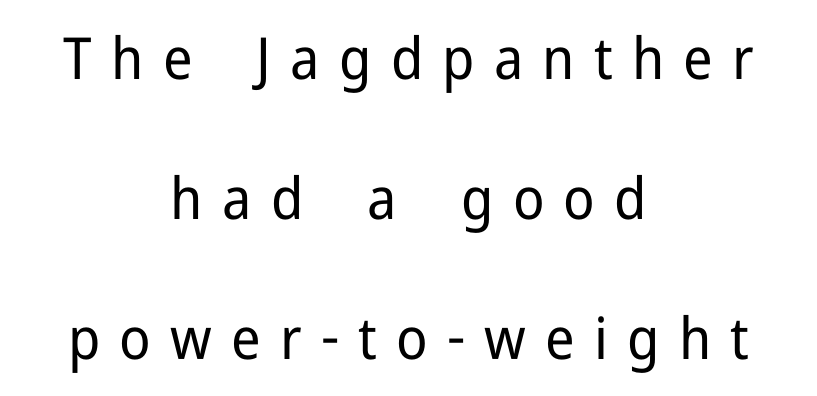
Caption: face not bold, strokes unweighted. Rows of type keep a wide berth in the vertical direction. The specimen reads as upright at a glance. Underline: absent. Is the letter spacing exaggerated? Yes — the characters are pushed far apart. Looks like regular typesetting: each glyph gets only the width it needs.
